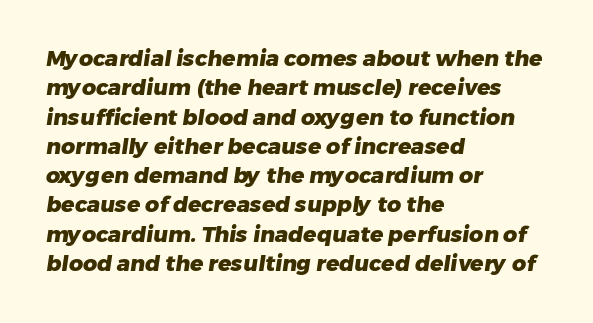
The image shows 22 px bold type; set left-aligned, normal line spacing (1.33x), normal letter spacing, not underlined.
